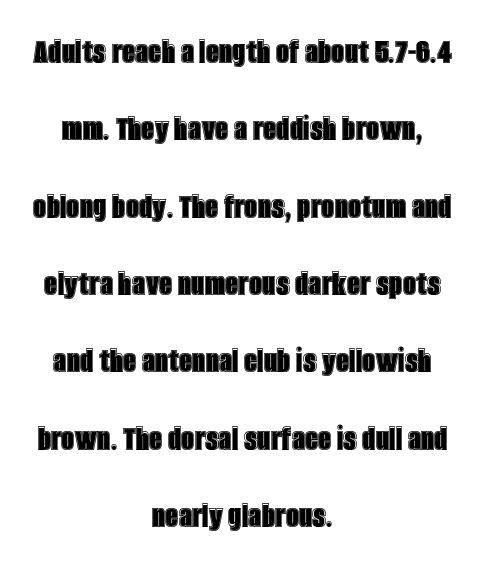
The image shows 37 px condensed type, upright; set centered, loose line spacing (2.09x), normal letter spacing, not underlined; a large x-height.
